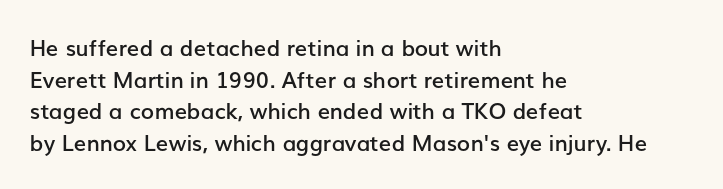
The image shows 22 px text type, upright; set left-aligned, normal line spacing (1.44x), normal letter spacing, not underlined.
